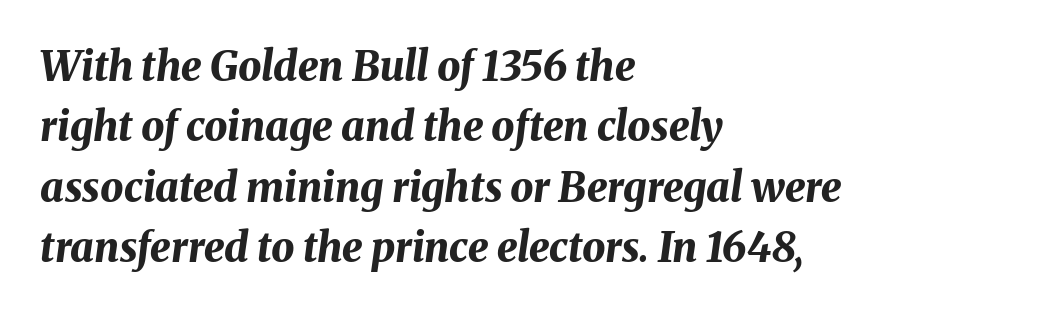
The image shows 41 px bold type, italic (leaning right); set left-aligned, normal line spacing (1.47x), normal letter spacing, not underlined; medium stroke contrast and a medium x-height.
